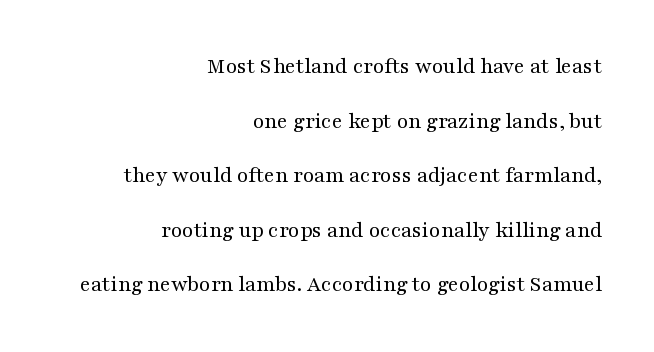
{"italic": "no", "bold": "no", "underline": "no", "align": "right", "line_spacing": "loose", "line_spacing_ratio": 2.37, "letter_spacing": "normal", "letter_spacing_em": 0.0, "glyph_px": 23}
